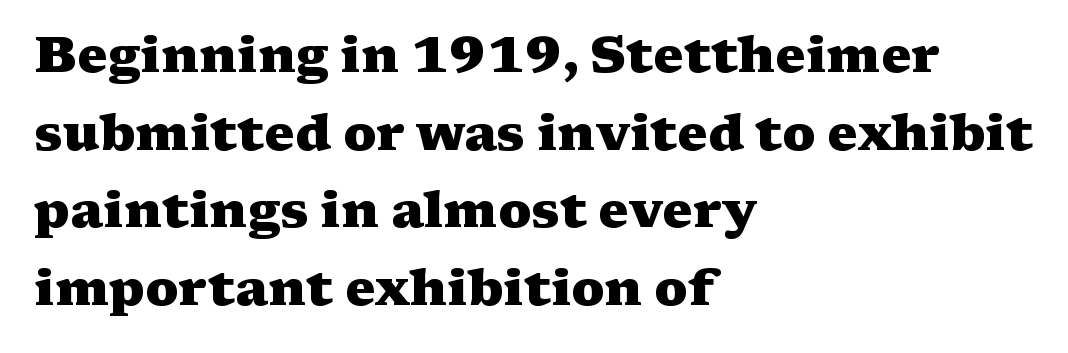
The setting favours the left margin, as ordinary paragraphs usually do. In terms of letterform style, serifs are clearly present. Words float on clear page, feet unadorned. The letterforms sit shoulder to shoulder at normal distance. These lines were composed using upright roman letters.
